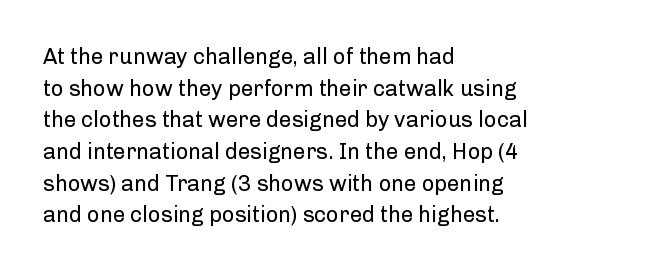
Q: Is the text bold? A: No.
Q: Is the text italic (slanted)? A: No, it is upright.
Q: Is the text underlined? A: No.
Q: How is the paragraph aligned? A: Left-aligned.
Q: Is the spacing between letters normal or unusually wide? A: Normal.
Q: Is the spacing between lines tight, normal or loose? A: Normal.
